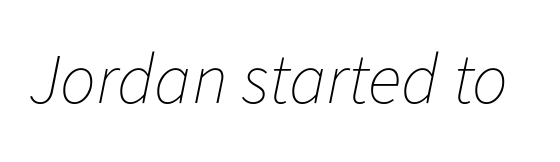
{"italic": "yes", "lean": "right", "slant_degrees": 11, "bold": "no", "weight": "thin", "width": "normal", "stroke_contrast": "low", "x_height": "medium", "monospaced": "no", "underline": "no", "letter_spacing": "normal", "letter_spacing_em": 0.0, "glyph_px": 71}
